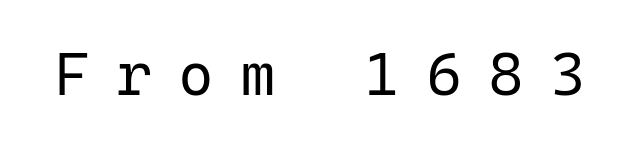
Q: Is the text bold? A: No.
Q: Is the text italic (slanted)? A: No, it is upright.
Q: Is the typeface a serif or a sans-serif typeface? A: Sans-serif.
Q: Is the text underlined? A: No.
Q: Is the spacing between letters normal or unusually wide? A: Unusually wide.
Q: Width (condensed, normal, or wide)? A: Normal.
Q: Stroke contrast? A: Low.
Q: x-height? A: Medium.
Q: Monospaced? A: Yes.
